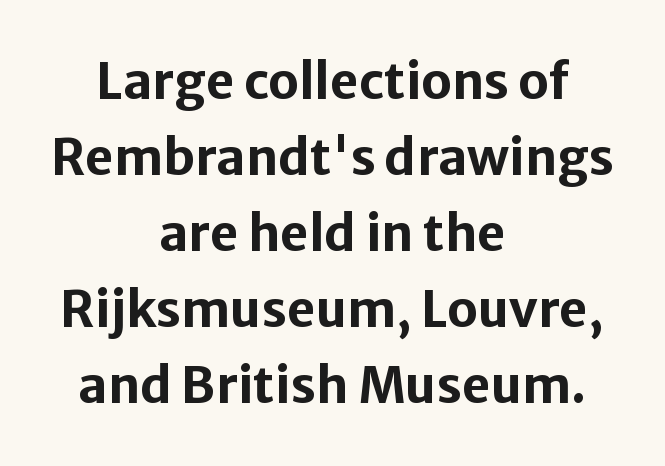
{"serif": "no", "italic": "no", "bold": "yes", "weight": "bold", "width": "normal", "stroke_contrast": "low", "x_height": "medium", "monospaced": "no", "underline": "no", "align": "center", "line_spacing": "normal", "line_spacing_ratio": 1.52, "letter_spacing": "normal", "letter_spacing_em": 0.0, "glyph_px": 50}
